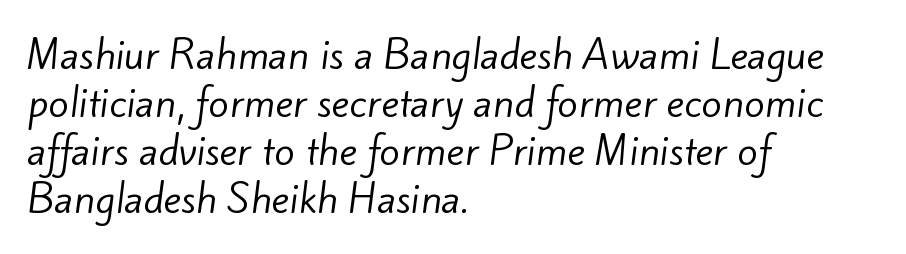
Q: Is the text bold? A: No.
Q: Is the typeface a serif or a sans-serif typeface? A: Sans-serif.
Q: Is the text underlined? A: No.
Q: How is the paragraph aligned? A: Left-aligned.
Q: Is the spacing between letters normal or unusually wide? A: Normal.
Q: Is the spacing between lines tight, normal or loose? A: Normal.
Q: Width (condensed, normal, or wide)? A: Normal.
Q: Stroke contrast? A: Low.
Q: x-height? A: Small.
Q: Monospaced? A: No.
